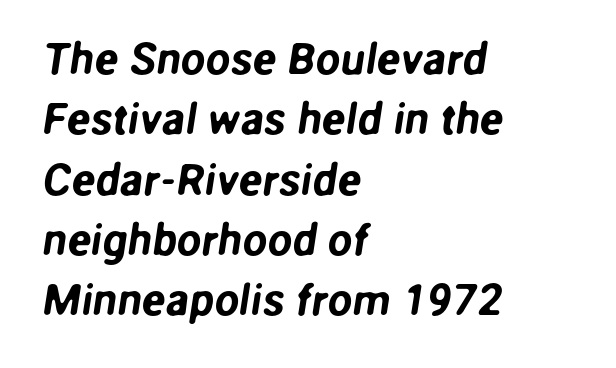
{"serif": "no", "width": "normal", "stroke_contrast": "low", "x_height": "medium", "monospaced": "no", "underline": "no", "align": "left", "line_spacing": "normal", "line_spacing_ratio": 1.37, "letter_spacing": "normal", "letter_spacing_em": 0.0, "glyph_px": 44}
